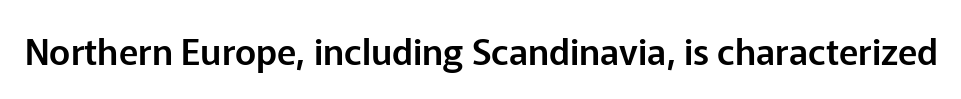
You could not count columns in this text — the font is proportionally spaced. This is roman type, the default non-slanted kind. Short note: letters normally spaced. Clear beneath every line of the passage. Font category for this specimen: sans-serif.
